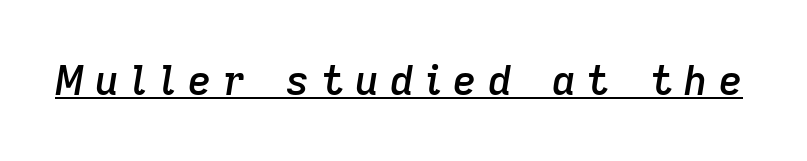
{"italic": "yes", "lean": "right", "slant_degrees": 9, "bold": "semi", "weight": "semibold", "width": "normal", "stroke_contrast": "low", "x_height": "medium", "monospaced": "no", "underline": "yes", "letter_spacing": "wide", "letter_spacing_em": 0.29, "glyph_px": 40}
